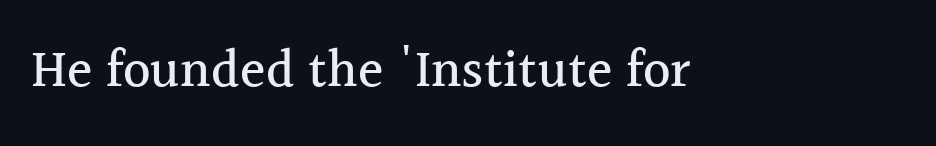
Q: Is the text italic (slanted)? A: No, it is upright.
Q: Is the typeface a serif or a sans-serif typeface? A: Serif.
Q: Is the text underlined? A: No.
Q: Is the spacing between letters normal or unusually wide? A: Normal.
Q: Width (condensed, normal, or wide)? A: Normal.
Q: x-height? A: Medium.
Q: Monospaced? A: No.
